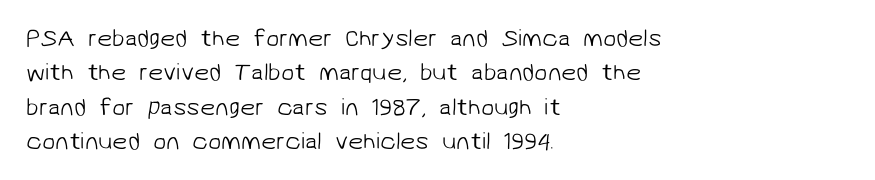
{"bold": "no", "underline": "no", "align": "left", "line_spacing": "normal", "line_spacing_ratio": 1.43, "letter_spacing": "normal", "letter_spacing_em": 0.0, "glyph_px": 24}
